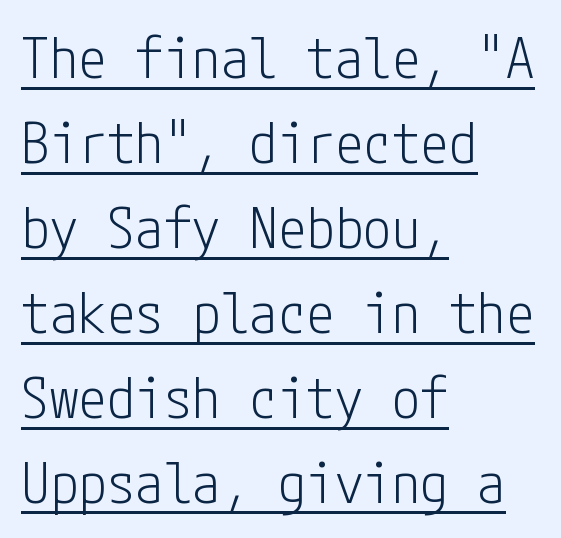
The image shows 57 px light, condensed sans-serif type, upright; set left-aligned, normal line spacing (1.49x), normal letter spacing, underlined; low stroke contrast and a medium x-height.
